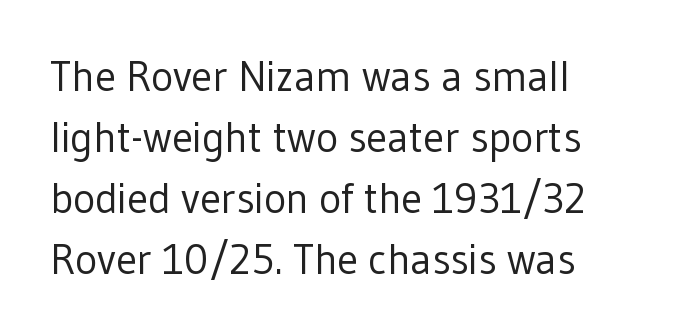
{"serif": "no", "italic": "no", "bold": "no", "weight": "regular", "width": "normal", "stroke_contrast": "low", "x_height": "medium", "monospaced": "no", "underline": "no", "line_spacing": "normal", "line_spacing_ratio": 1.45, "letter_spacing": "normal", "letter_spacing_em": 0.0, "glyph_px": 42}
